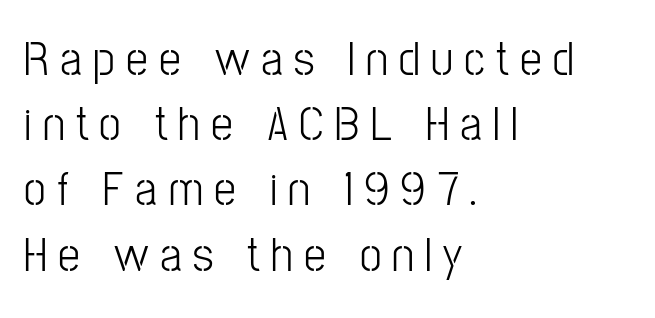
Q: Is the text bold? A: No.
Q: Is the text italic (slanted)? A: No, it is upright.
Q: Is the typeface a serif or a sans-serif typeface? A: Sans-serif.
Q: Is the text underlined? A: No.
Q: How is the paragraph aligned? A: Left-aligned.
Q: Is the spacing between letters normal or unusually wide? A: Unusually wide.
Q: Is the spacing between lines tight, normal or loose? A: Normal.
Q: Width (condensed, normal, or wide)? A: Condensed.
Q: Stroke contrast? A: Low.
Q: x-height? A: Medium.
Q: Monospaced? A: No.
